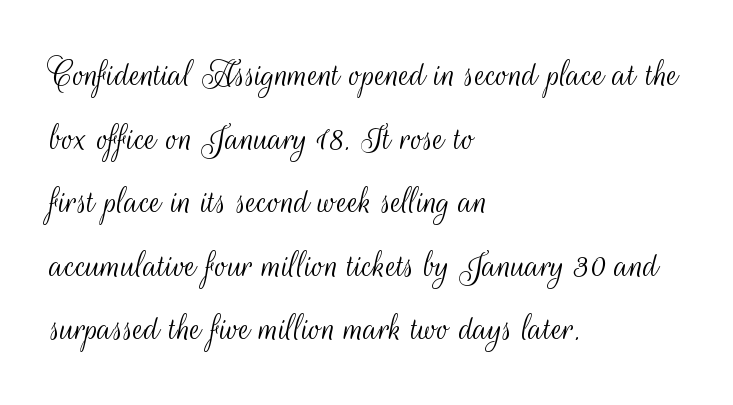
The typesetter chose a ragged-right arrangement here. Counters stay open thanks to moderate or lighter strokes. Serifs: no, the terminals of the letterforms are clean. This sample uses plain, unmodified letter spacing.
